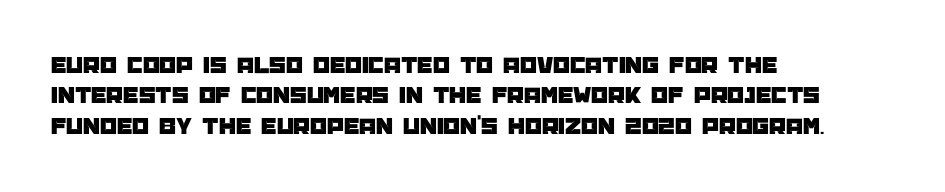
The image shows 24 px text type, upright; set left-aligned, normal line spacing (1.27x), normal letter spacing, not underlined.
